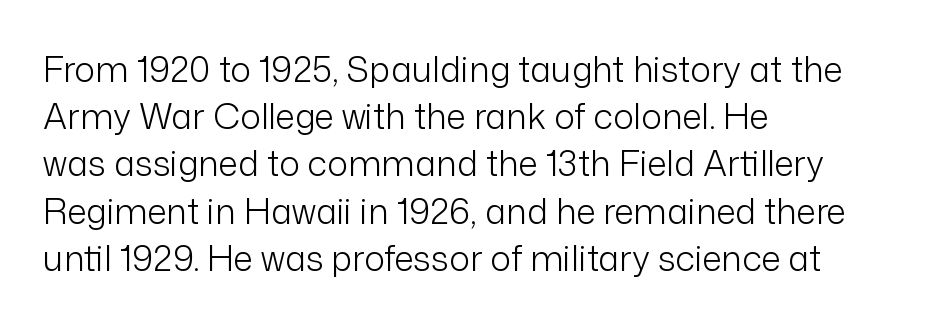
{"serif": "no", "italic": "no", "bold": "no", "weight": "light", "width": "normal", "stroke_contrast": "low", "x_height": "medium", "monospaced": "no", "underline": "no", "align": "left", "line_spacing": "normal", "line_spacing_ratio": 1.35, "letter_spacing": "normal", "letter_spacing_em": 0.0, "glyph_px": 35}
